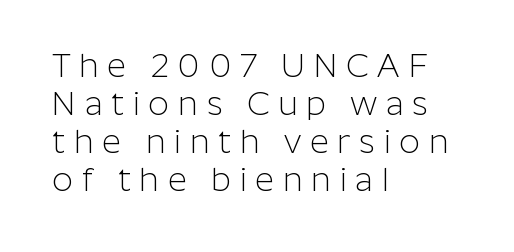
The image shows 33 px light sans-serif type, upright; set left-aligned, tight line spacing (1.15x), unusually wide letter spacing (+0.26 em), not underlined; low stroke contrast and a medium x-height.
